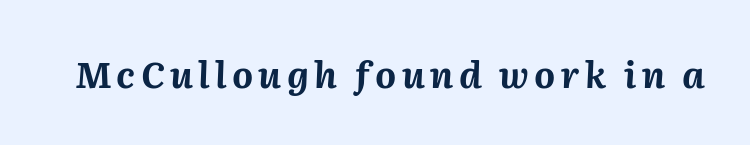
Tall strokes in this sample are angled rather than plumb. The glyphs have the mass of a bold cut. The space directly below the letters is spotless. Do the characters align in a grid? No, the font is proportional.
